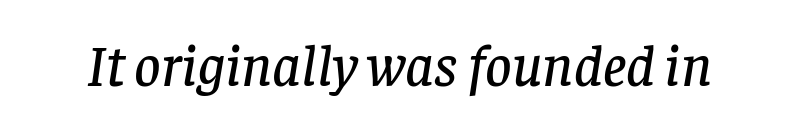
Q: Is the text italic (slanted)? A: Yes, it leans right by about 8 degrees.
Q: Is the typeface a serif or a sans-serif typeface? A: Serif.
Q: Is the text underlined? A: No.
Q: Is the spacing between letters normal or unusually wide? A: Normal.
Q: Width (condensed, normal, or wide)? A: Normal.
Q: Stroke contrast? A: Low.
Q: x-height? A: Large.
Q: Monospaced? A: No.
